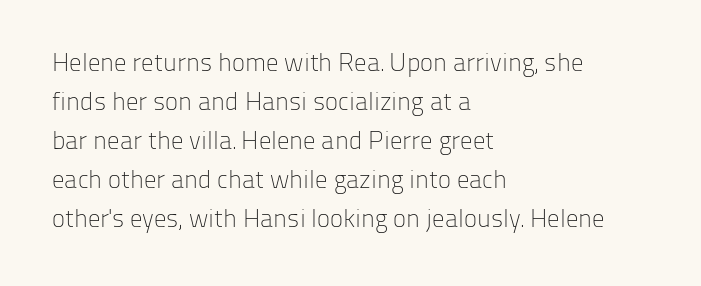
The space between consecutive lines is moderate. In terms of letterspacing, this is plain default setting. This rendering features lettering with no underline. Is the stroke heavy? The answer is a plain regular-or-lighter.
